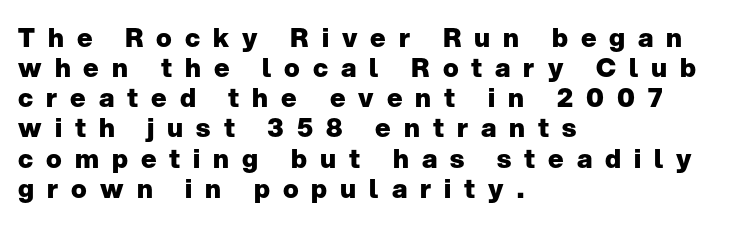
The space beneath each line is pristine and unruled. The sample has been set heavy, in full bold. The paragraph has a hard left edge and a soft right edge. Someone cranked the tracking dial way up on this one. When letters stand straight like this, we call the style roman or upright.
